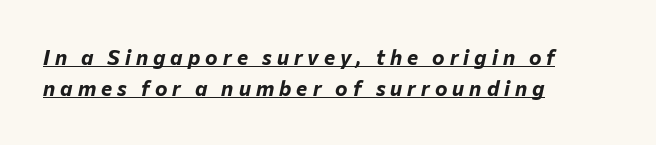
The image shows 21 px bold type, italic (leaning right); set left-aligned, normal line spacing (1.48x), unusually wide letter spacing (+0.24 em), underlined.
